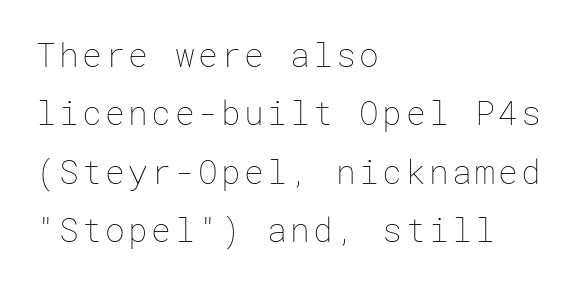
The image shows 33 px thin type, upright; set left-aligned, line spacing 1.77x, not underlined; low stroke contrast and a medium x-height.
